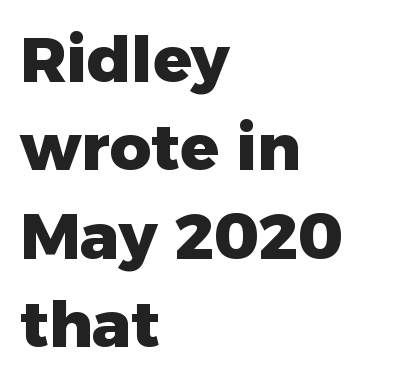
In CSS terms this would be text-align: left. This is sans-serif lettering, the kind often seen on screens and signage. Italic? Not at all — the glyphs are vertical. This rendering leaves character spacing at its baseline value. The strokes are fattened all the way to bold. Regular leading.
